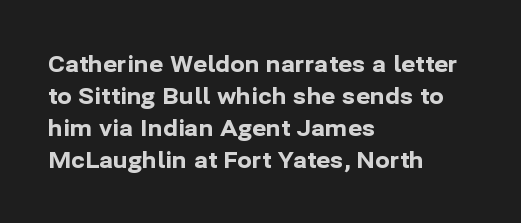
These lines were composed using upright roman letters. Bare-footed words on every line. The vertical gap from one line to the next is medium. Leftover space on each line is placed entirely after the last word. The line texture is even and compact thanks to regular tracking.
